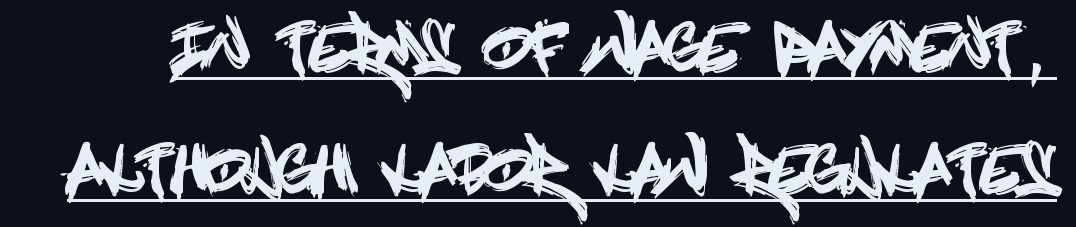
Q: Is the text italic (slanted)? A: Yes.
Q: Is the typeface a serif or a sans-serif typeface? A: Sans-serif.
Q: Is the text underlined? A: Yes.
Q: Is the spacing between letters normal or unusually wide? A: Normal.
Q: Is the spacing between lines tight, normal or loose? A: Loose.
Q: Width (condensed, normal, or wide)? A: Condensed.
Q: x-height? A: Large.
